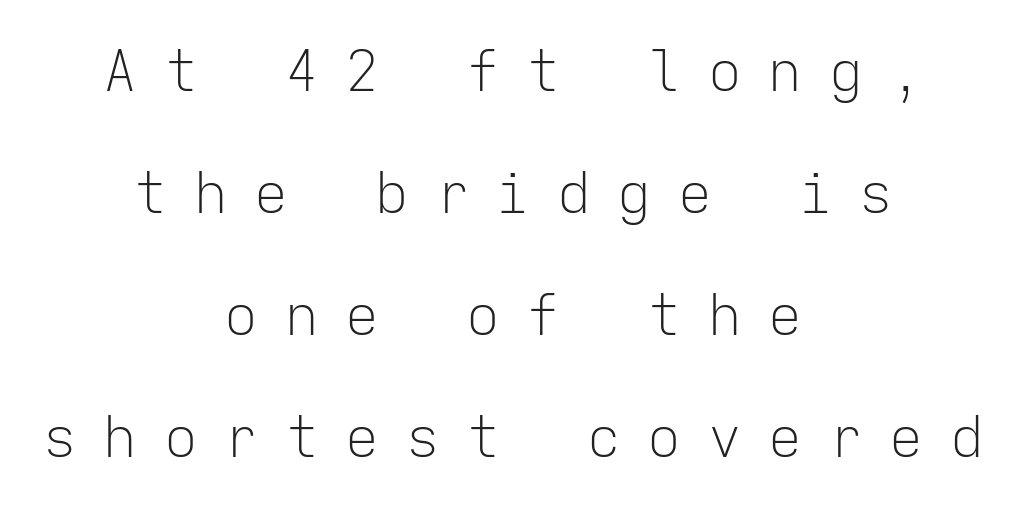
Q: Is the text bold? A: No.
Q: Is the text italic (slanted)? A: No, it is upright.
Q: Is the typeface a serif or a sans-serif typeface? A: Sans-serif.
Q: Is the text underlined? A: No.
Q: How is the paragraph aligned? A: Centered.
Q: Is the spacing between letters normal or unusually wide? A: Unusually wide.
Q: Is the spacing between lines tight, normal or loose? A: Loose.
Q: Width (condensed, normal, or wide)? A: Normal.
Q: Stroke contrast? A: Low.
Q: x-height? A: Medium.
Q: Monospaced? A: Yes.
